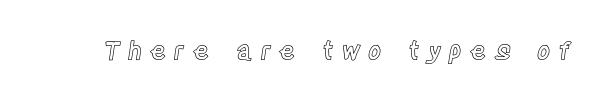
Descenders hang freely into open space. Between one letter and the next there's a generous, obvious gap.
